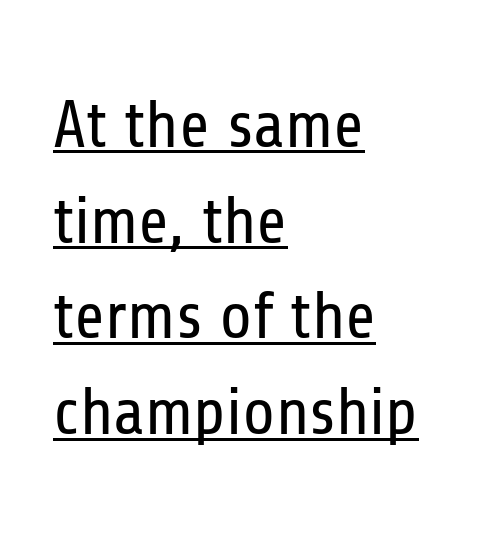
The image shows 66 px regular-weight, condensed sans-serif type, upright; set left-aligned, normal line spacing (1.45x), normal letter spacing, underlined; low stroke contrast and a medium x-height.
